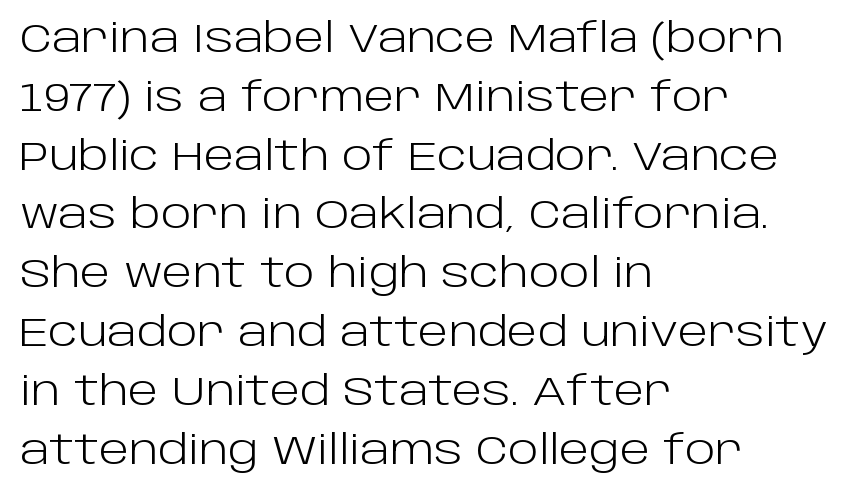
The cut favours lightness, reaching ordinary text weight at its darkest. Evenly set lines give the paragraph a standard silhouette. Nobody touched the tracking dial on this one. Characters remain perfectly vertical along every line. Character widths vary here, with narrow letters taking less room than wide ones.
